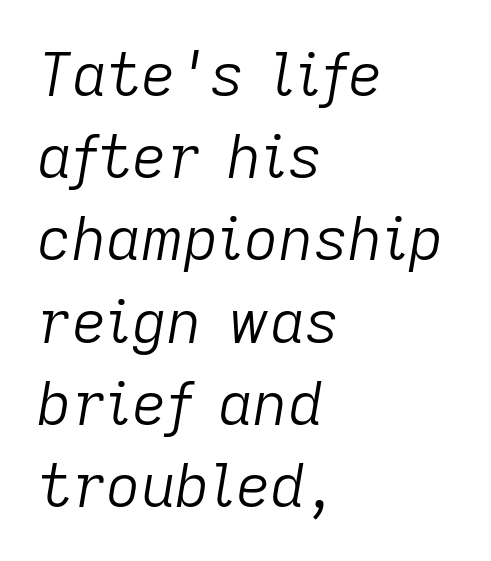
The image shows 60 px light type, italic (leaning right); set left-aligned, normal line spacing (1.37x), normal letter spacing, not underlined; low stroke contrast and a medium x-height.
